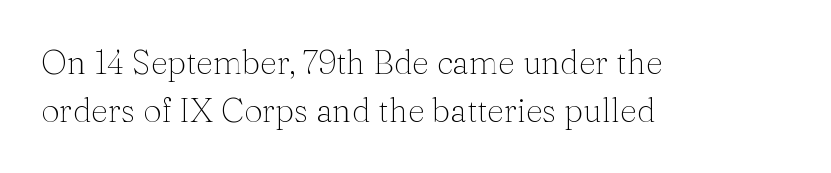
Unlike italic type, these characters show no tilt at all. The horizontal fit of the characters is conventional and even. In terms of letterform style, serifs are clearly present. On a weight scale, this lands at 450 or below.
